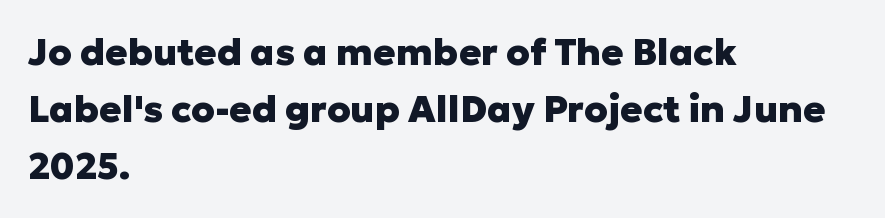
{"serif": "no", "italic": "no", "bold": "yes", "weight": "heavy", "width": "normal", "stroke_contrast": "low", "x_height": "medium", "monospaced": "no", "underline": "no", "align": "left", "line_spacing": "normal", "line_spacing_ratio": 1.54, "letter_spacing": "normal", "letter_spacing_em": 0.0, "glyph_px": 37}
